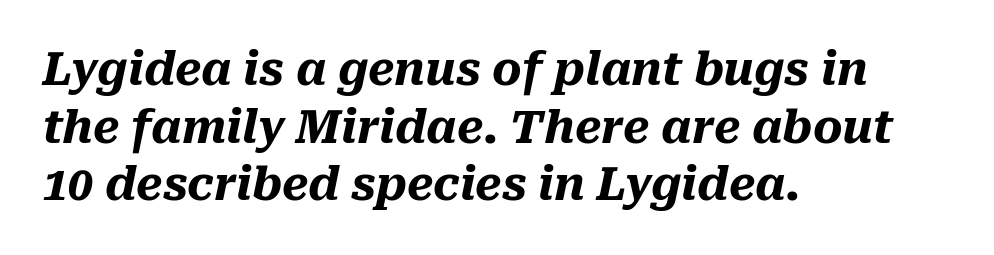
Q: Is the text bold? A: Yes.
Q: Is the text italic (slanted)? A: Yes, it leans right by about 10 degrees.
Q: Is the text underlined? A: No.
Q: How is the paragraph aligned? A: Left-aligned.
Q: Is the spacing between letters normal or unusually wide? A: Normal.
Q: Is the spacing between lines tight, normal or loose? A: Normal.
Q: Width (condensed, normal, or wide)? A: Normal.
Q: Stroke contrast? A: Medium.
Q: x-height? A: Medium.
Q: Monospaced? A: No.
